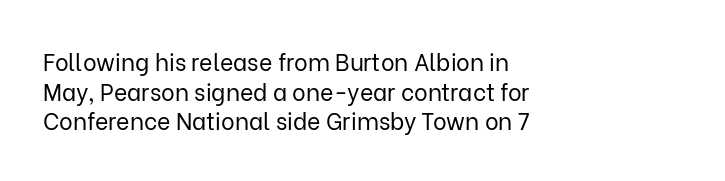
Q: Is the text bold? A: No.
Q: Is the text italic (slanted)? A: No, it is upright.
Q: Is the text underlined? A: No.
Q: How is the paragraph aligned? A: Left-aligned.
Q: Is the spacing between letters normal or unusually wide? A: Normal.
Q: Is the spacing between lines tight, normal or loose? A: Normal.
